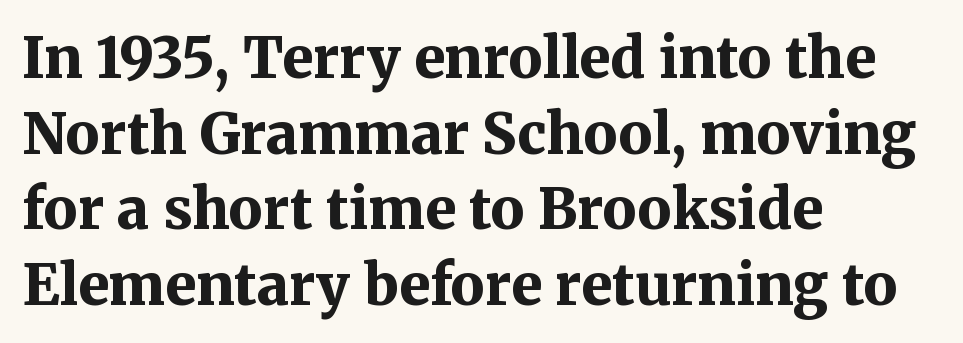
Glance below the letters and you will spot only blank space. Thick stems and heavy bowls — unmistakably bold. In terms of posture, this sample is upright. The letters sit at their default tracking, neither squeezed nor spread.
